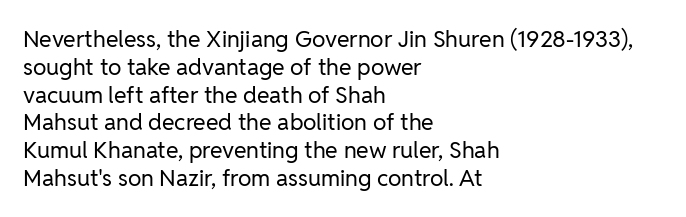
The image shows 23 px text type, upright; set left-aligned, line spacing 1.21x, normal letter spacing, not underlined.
